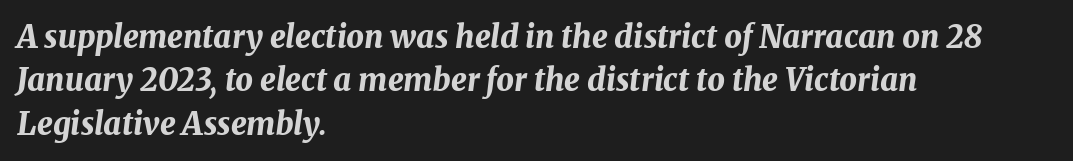
The image shows 31 px bold type, italic (leaning right); set left-aligned, normal line spacing (1.4x), normal letter spacing, not underlined; medium stroke contrast and a medium x-height.
